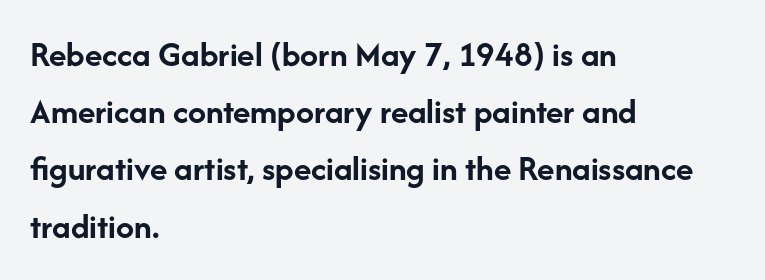
{"serif": "no", "italic": "no", "bold": "yes", "weight": "semibold", "width": "normal", "stroke_contrast": "low", "x_height": "medium", "monospaced": "no", "underline": "no", "align": "left", "line_spacing": "normal", "line_spacing_ratio": 1.59, "letter_spacing": "normal", "letter_spacing_em": 0.0, "glyph_px": 36}
